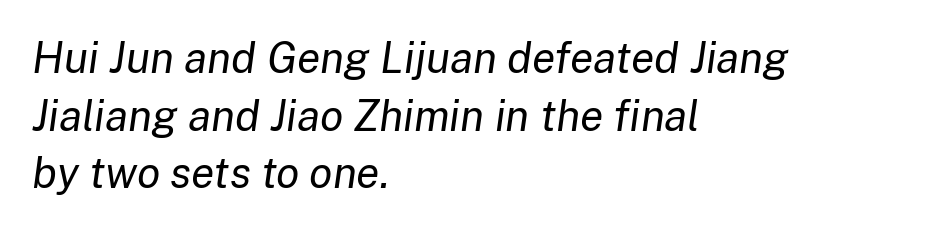
Q: Is the text bold? A: No.
Q: Is the text italic (slanted)? A: Yes, it leans right by about 8 degrees.
Q: Is the text underlined? A: No.
Q: How is the paragraph aligned? A: Left-aligned.
Q: Is the spacing between letters normal or unusually wide? A: Normal.
Q: Is the spacing between lines tight, normal or loose? A: Normal.
Q: Width (condensed, normal, or wide)? A: Normal.
Q: Stroke contrast? A: Low.
Q: x-height? A: Medium.
Q: Monospaced? A: No.
